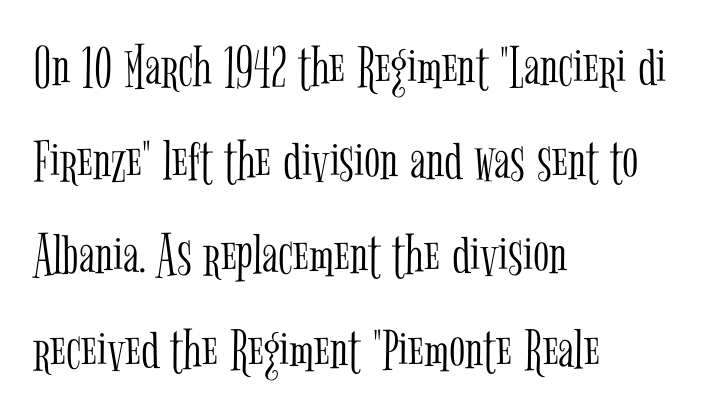
The image shows 60 px light, condensed serif type, upright; set left-aligned, normal line spacing (1.57x), normal letter spacing, not underlined; low stroke contrast and a medium x-height.
